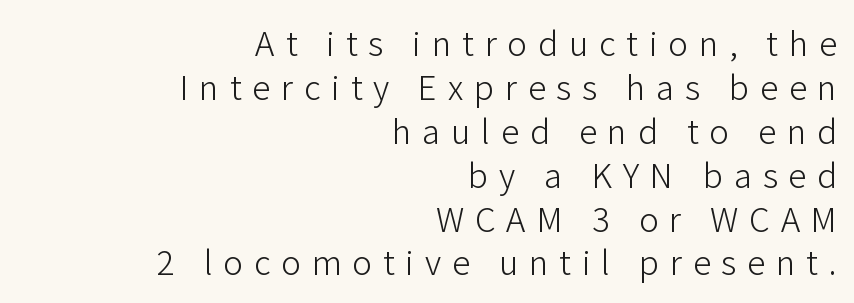
Posture: straight, roman, zero tilt. Any mark beneath the type? The region is blank. The letters carry no serifs — their stems end cleanly without finishing strokes. No extra ink here — the face is not bold. Is there much room between lines? A standard amount, neither cramped nor airy.
